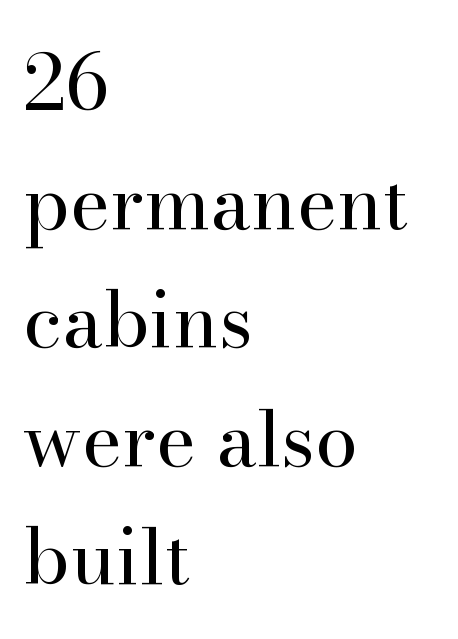
The glyphs are unaccompanied by any horizontal stroke below them. Note the varied advance widths — an 'i' is clearly narrower than an 'm'. These lines are set flush left with a ragged right edge. Weight: not bold — regular or lighter. Examine the stroke ends and you'll spot serifs.
